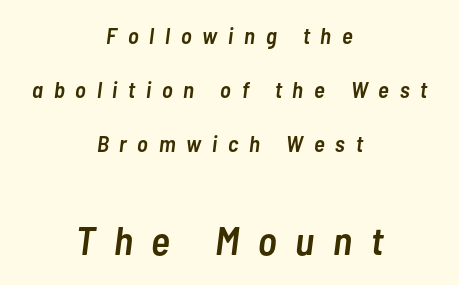
Q: Is the text bold? A: Semi-bold.
Q: Is the text italic (slanted)? A: Yes, it leans right by about 7 degrees.
Q: Is the text underlined? A: No.
Q: How is the paragraph aligned? A: Centered.
Q: Is the spacing between letters normal or unusually wide? A: Unusually wide.
Q: Is the spacing between lines tight, normal or loose? A: Loose.
Q: Which block of text is set in a larger size, the first (top) or the second (bottom)? A: The second (bottom) one.
Q: Width (condensed, normal, or wide)? A: Condensed.
Q: Stroke contrast? A: Low.
Q: x-height? A: Medium.
Q: Monospaced? A: No.
